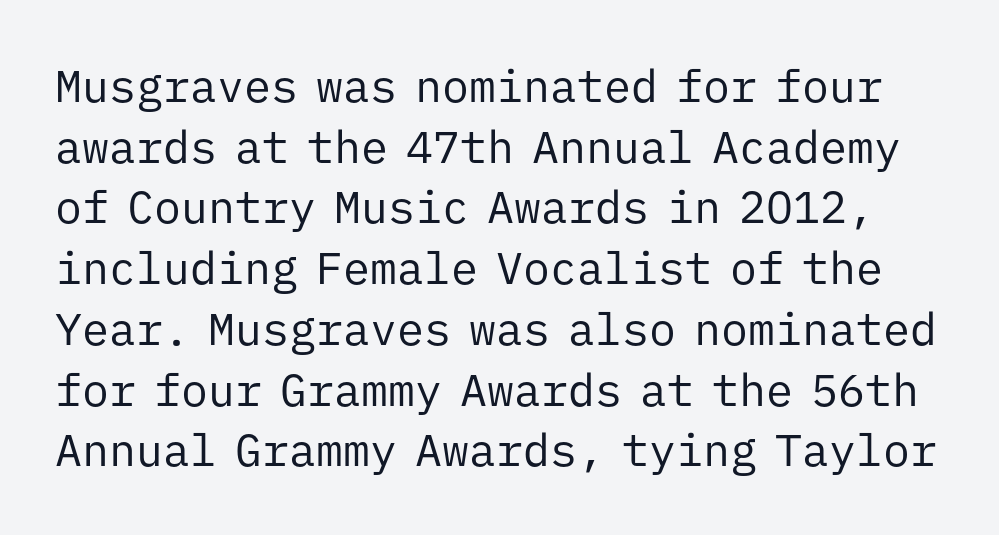
The image shows 45 px regular-weight sans-serif type, upright, monospaced; set normal line spacing (1.35x), normal letter spacing, not underlined; low stroke contrast and a medium x-height.
